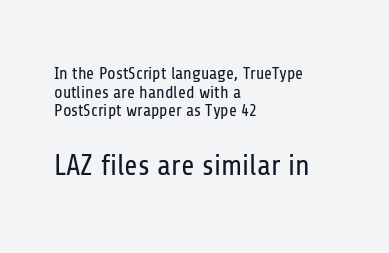
A student would notice the bottom passage is typeset larger than what precedes it. Honestly, the letter spacing is just normal — you wouldn't notice it. Nothing heavy about these letters — not bold at all. Honestly, there is no underline to notice here at all. I'd call this a sans setting — the letters go barefoot. Each new line begins almost immediately beneath the previous one.
